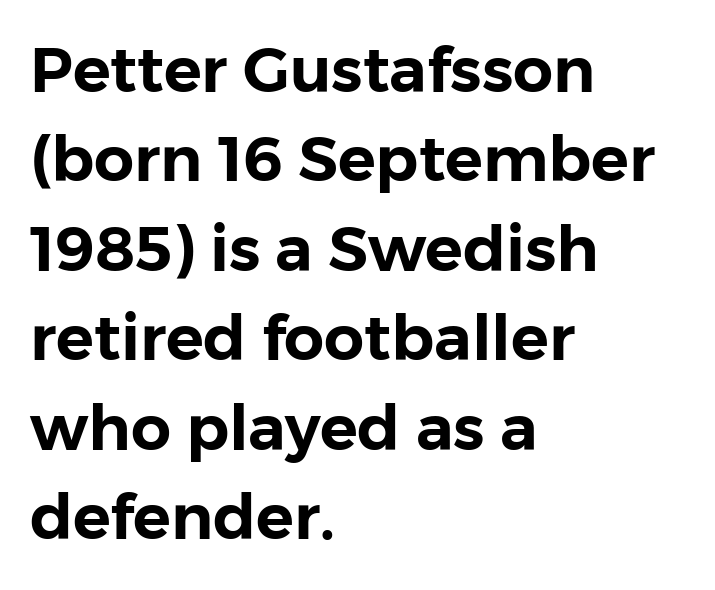
Style check: upright. How would I describe the line gaps? Plain and ordinary. Are there feet on the stems? There aren't — it's a sans. A typesetter would call this zero additional tracking.
